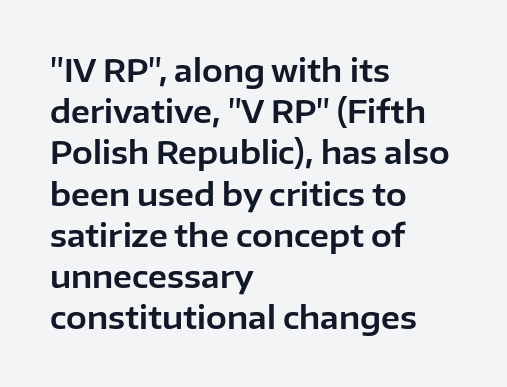
The image shows 31 px sans-serif type, upright; set left-aligned, normal line spacing (1.33x), normal letter spacing, not underlined; low stroke contrast and a medium x-height.
